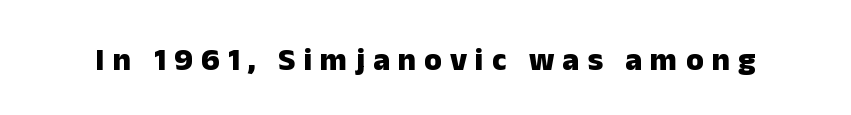
The image shows 32 px heavy sans-serif type, upright; set unusually wide letter spacing (+0.25 em), not underlined; low stroke contrast and a medium x-height.
